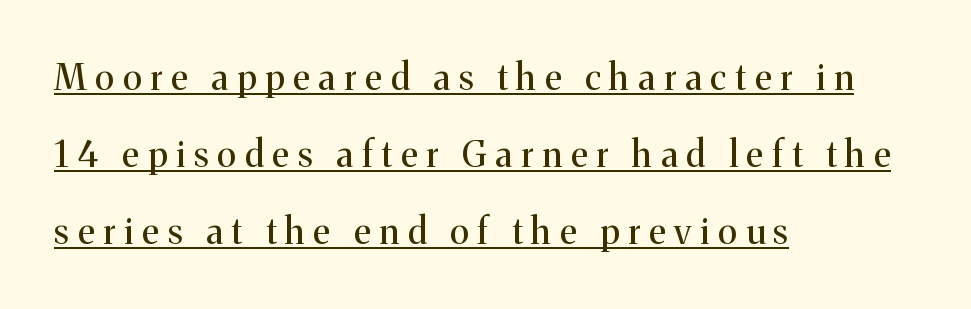
The rendered words wear a rule along their underside. Ascenders rise straight up at ninety degrees. There is plenty of visible air inserted between adjacent glyphs. Is this a fixed-width face? No — the glyphs have proportional, varying widths. Is the type heavy? It reads as light-to-regular instead. Does the type have serifs? Yes, each stem ends in a small foot.
